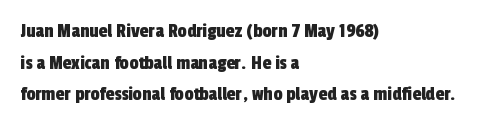
{"underline": "no", "align": "left", "line_spacing": "normal", "line_spacing_ratio": 1.58, "letter_spacing": "normal", "letter_spacing_em": 0.0, "glyph_px": 20}
